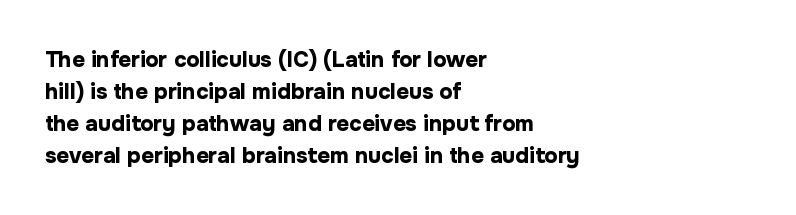
The image shows 22 px bold type, upright; set left-aligned, normal line spacing (1.45x), normal letter spacing, not underlined.
